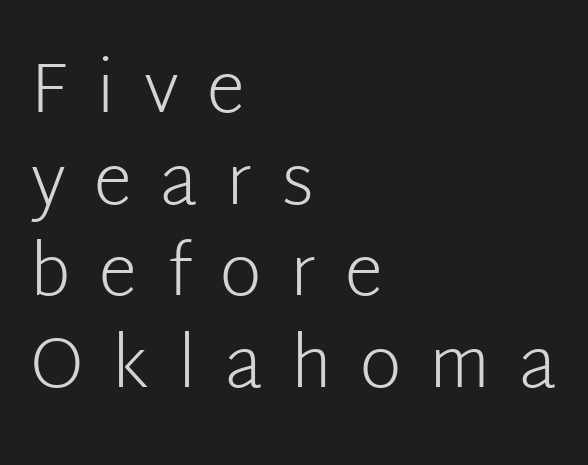
{"serif": "no", "italic": "no", "bold": "no", "weight": "light", "width": "normal", "stroke_contrast": "low", "x_height": "medium", "monospaced": "no", "underline": "no", "align": "left", "line_spacing": "normal", "line_spacing_ratio": 1.29, "letter_spacing": "wide", "letter_spacing_em": 0.4, "glyph_px": 71}
